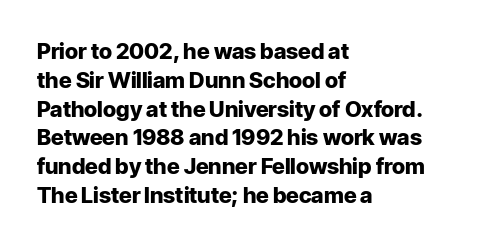
Q: Is the text bold? A: Yes.
Q: Is the text italic (slanted)? A: No, it is upright.
Q: Is the text underlined? A: No.
Q: How is the paragraph aligned? A: Left-aligned.
Q: Is the spacing between letters normal or unusually wide? A: Normal.
Q: Is the spacing between lines tight, normal or loose? A: Normal.
